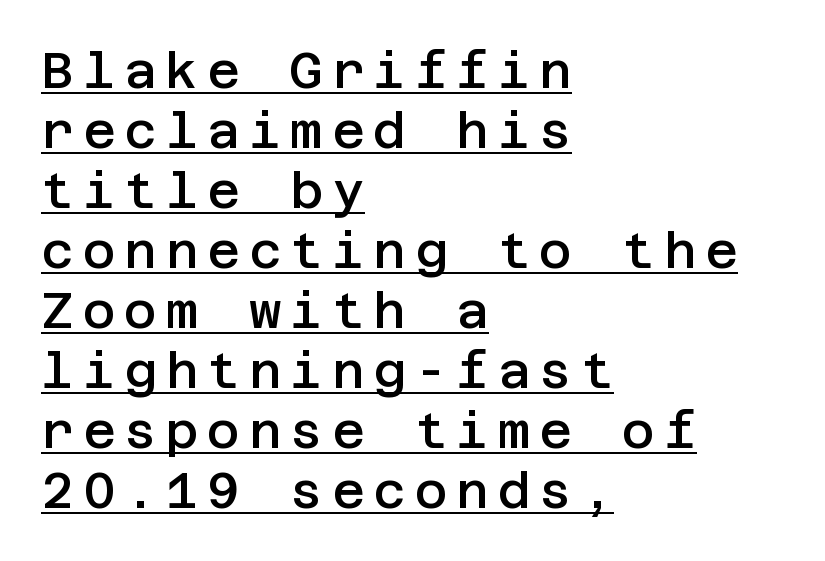
Beneath each row of characters lies a ruled line. Each letter's strokes conclude bluntly, with no projecting serifs. Typographic density is moderately raised because the face is semibold. Notice how the stems are strictly vertical — no italics here. Does the copy run flush right? No — it runs flush left.
